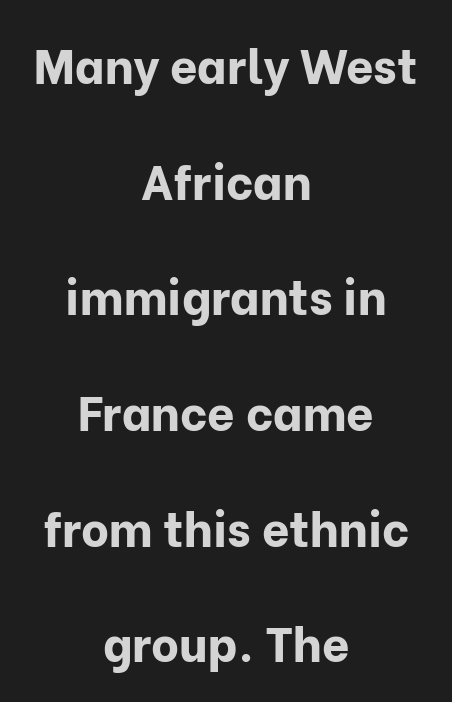
The image shows 48 px bold sans-serif type, upright; set centered, loose line spacing (2.41x), normal letter spacing, not underlined; low stroke contrast and a medium x-height.
